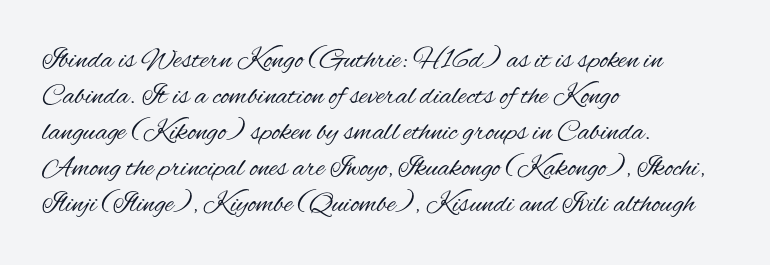
{"serif": "no", "bold": "no", "weight": "regular", "width": "condensed", "stroke_contrast": "medium", "x_height": "small", "monospaced": "no", "underline": "no", "align": "left", "line_spacing_ratio": 1.24, "letter_spacing": "normal", "letter_spacing_em": 0.0, "glyph_px": 29}
